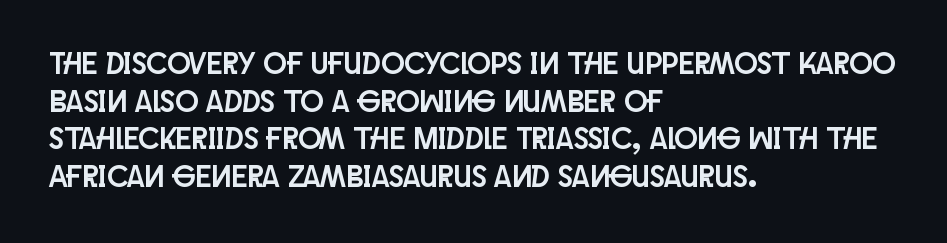
Look at the tracking — it's just the regular setting, nothing added. The string is rendered with underlining switched off. Looks like regular typesetting: each glyph gets only the width it needs. Ascenders rise straight up at ninety degrees.
